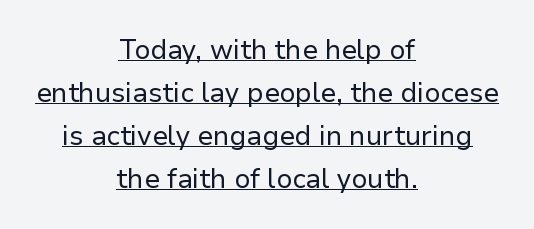
The image shows 27 px text type, upright; set centered, normal line spacing (1.59x), normal letter spacing, underlined.
